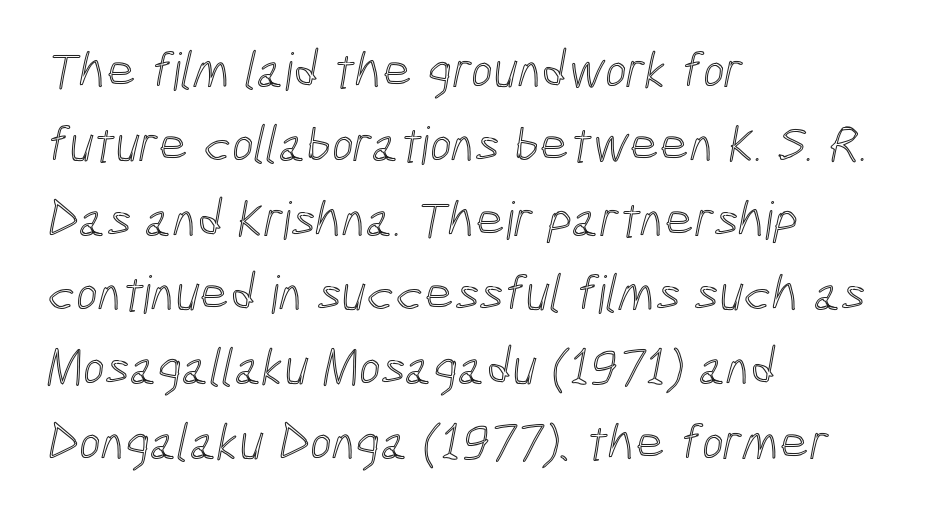
{"width": "condensed", "x_height": "medium", "monospaced": "no", "underline": "no", "align": "left", "line_spacing": "normal", "line_spacing_ratio": 1.43, "letter_spacing": "normal", "letter_spacing_em": 0.0, "glyph_px": 52}
